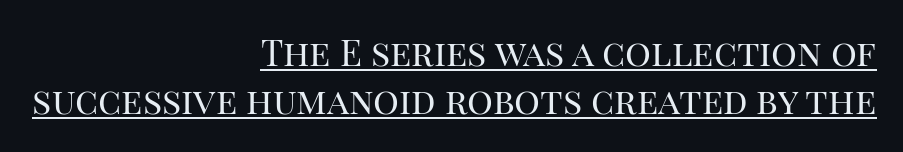
The image shows 36 px regular-weight serif type, upright; set right-aligned, normal line spacing (1.34x), normal letter spacing, underlined; high stroke contrast and a large x-height.
